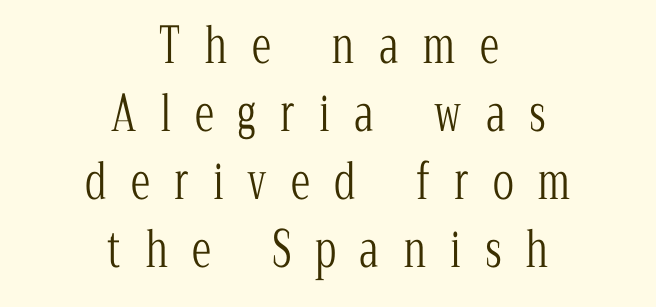
{"serif": "yes", "italic": "no", "bold": "no", "weight": "light", "width": "condensed", "stroke_contrast": "low", "x_height": "medium", "monospaced": "no", "underline": "no", "align": "center", "line_spacing": "normal", "line_spacing_ratio": 1.39, "letter_spacing": "wide", "letter_spacing_em": 0.49, "glyph_px": 49}
